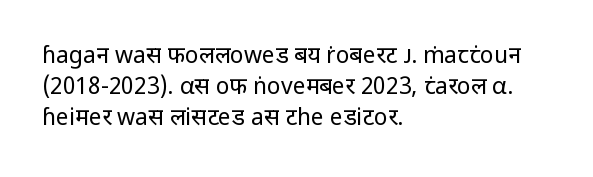
Q: Is the text bold? A: No.
Q: Is the text italic (slanted)? A: No, it is upright.
Q: Is the text underlined? A: No.
Q: How is the paragraph aligned? A: Left-aligned.
Q: Is the spacing between letters normal or unusually wide? A: Normal.
Q: Is the spacing between lines tight, normal or loose? A: Normal.
